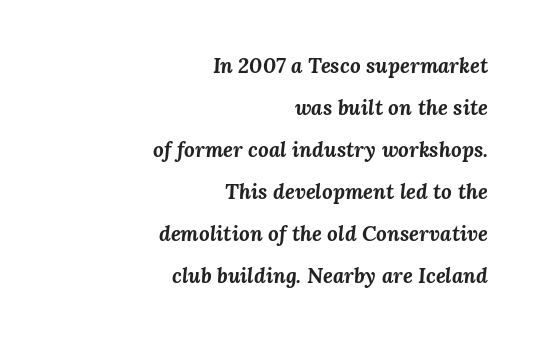
{"italic": "yes", "lean": "right", "slant_degrees": 3, "bold": "yes", "underline": "no", "align": "right", "line_spacing": "loose", "line_spacing_ratio": 2.0, "letter_spacing": "normal", "letter_spacing_em": 0.0, "glyph_px": 21}
